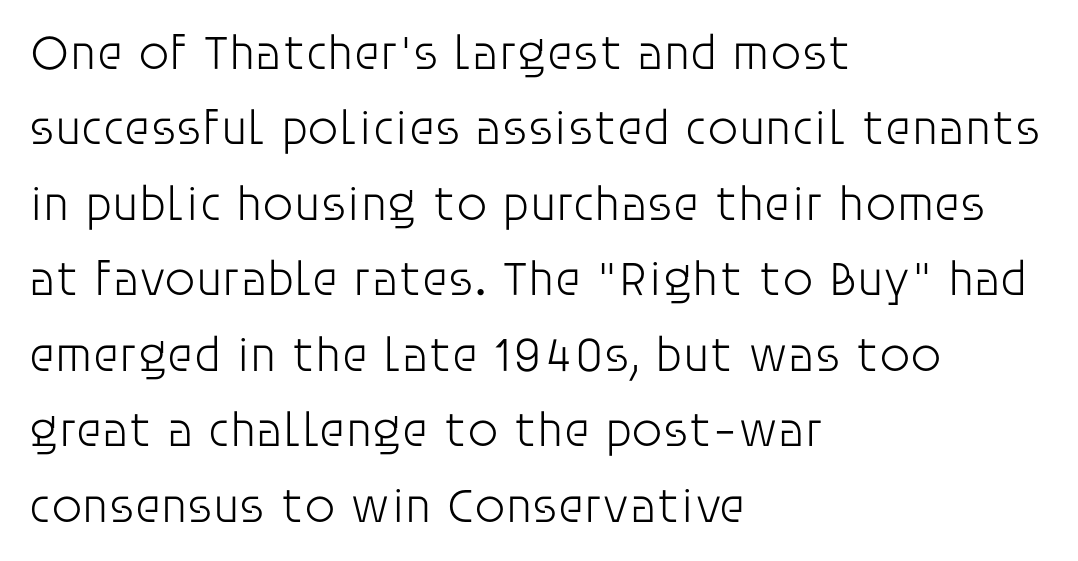
{"serif": "no", "italic": "no", "bold": "no", "weight": "light", "width": "normal", "stroke_contrast": "low", "x_height": "large", "monospaced": "no", "underline": "no", "align": "left", "line_spacing": "normal", "line_spacing_ratio": 1.54, "letter_spacing": "normal", "letter_spacing_em": 0.0, "glyph_px": 49}
